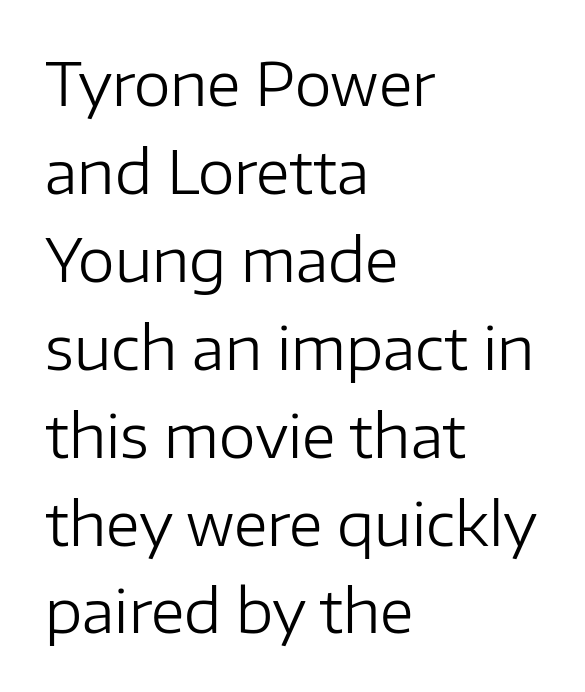
Q: Is the text bold? A: No.
Q: Is the text italic (slanted)? A: No, it is upright.
Q: Is the typeface a serif or a sans-serif typeface? A: Sans-serif.
Q: Is the text underlined? A: No.
Q: How is the paragraph aligned? A: Left-aligned.
Q: Is the spacing between letters normal or unusually wide? A: Normal.
Q: Is the spacing between lines tight, normal or loose? A: Normal.
Q: Width (condensed, normal, or wide)? A: Normal.
Q: Stroke contrast? A: Low.
Q: x-height? A: Medium.
Q: Monospaced? A: No.
